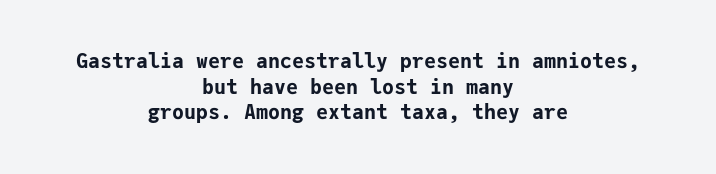
The passage shown is not underscored anywhere. Alignment: centered. Italic? Not at all — the glyphs are vertical. The leading is moderate, giving the passage an even texture. There is no visible air inserted between adjacent glyphs. This is heavy type, rendered in bold.
